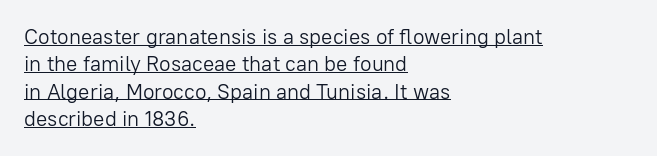
Q: Is the text bold? A: No.
Q: Is the text italic (slanted)? A: No, it is upright.
Q: Is the text underlined? A: Yes.
Q: How is the paragraph aligned? A: Left-aligned.
Q: Is the spacing between letters normal or unusually wide? A: Normal.
Q: Is the spacing between lines tight, normal or loose? A: Normal.
